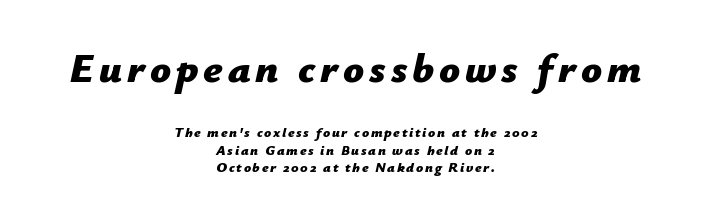
The image shows 41 px bold type, italic (leaning right); set centered, normal line spacing (1.25x), not underlined; the first (top) block is 2.93x larger; low stroke contrast and a medium x-height.
